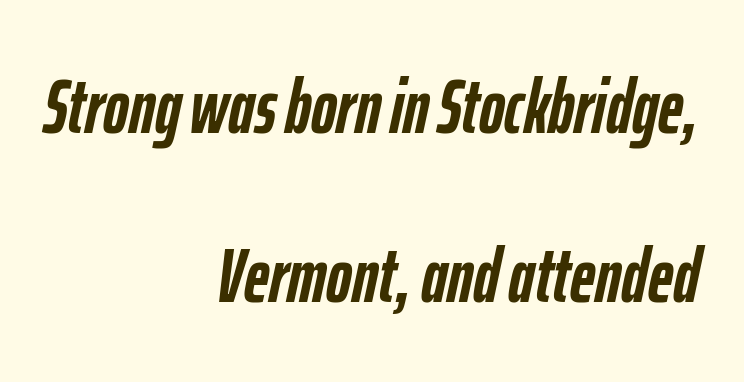
The lettering tilts uniformly, giving the passage an italic look. Underlining? Definitely not there. Notice the wide empty band between every row — that's loose leading. The gaps between neighbouring characters are ordinary and unremarkable. Summary of weight: heavy, a full bold.
